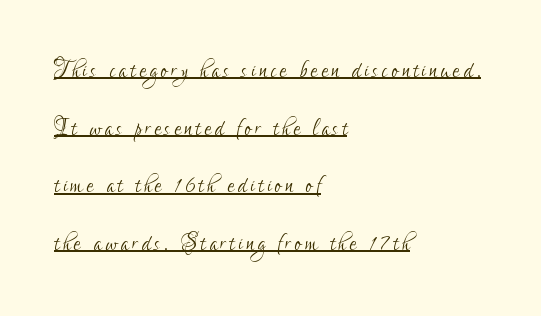
{"serif": "no", "bold": "no", "weight": "light", "width": "condensed", "stroke_contrast": "low", "x_height": "small", "monospaced": "no", "underline": "yes", "align": "left", "line_spacing": "loose", "line_spacing_ratio": 1.92, "glyph_px": 30}
